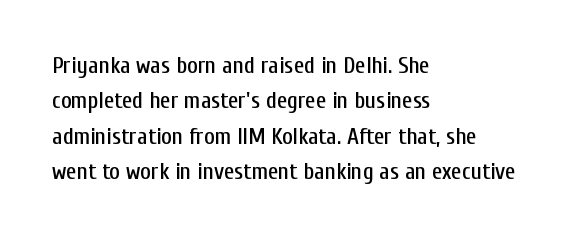
{"italic": "no", "underline": "no", "align": "left", "line_spacing": "normal", "line_spacing_ratio": 1.54, "letter_spacing": "normal", "letter_spacing_em": 0.0, "glyph_px": 23}
